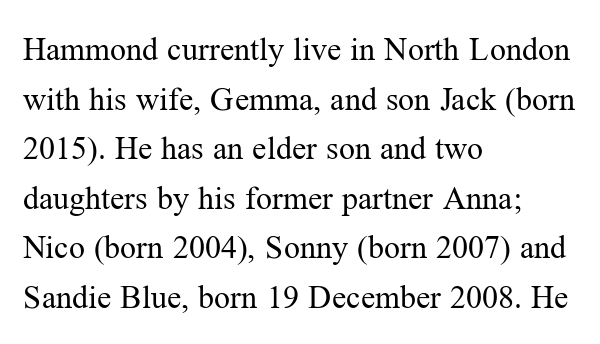
Q: Is the text bold? A: No.
Q: Is the text italic (slanted)? A: No, it is upright.
Q: Is the typeface a serif or a sans-serif typeface? A: Serif.
Q: Is the text underlined? A: No.
Q: How is the paragraph aligned? A: Left-aligned.
Q: Is the spacing between letters normal or unusually wide? A: Normal.
Q: Is the spacing between lines tight, normal or loose? A: Normal.
Q: Width (condensed, normal, or wide)? A: Normal.
Q: Stroke contrast? A: Medium.
Q: x-height? A: Medium.
Q: Monospaced? A: No.
